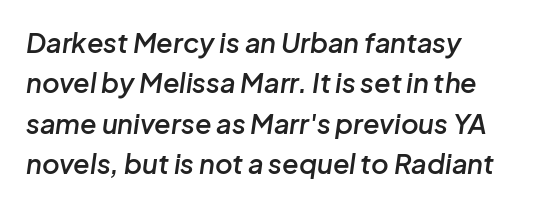
{"italic": "yes", "lean": "right", "slant_degrees": 8, "bold": "semi", "underline": "no", "line_spacing": "normal", "line_spacing_ratio": 1.5, "letter_spacing": "normal", "letter_spacing_em": 0.0, "glyph_px": 27}
